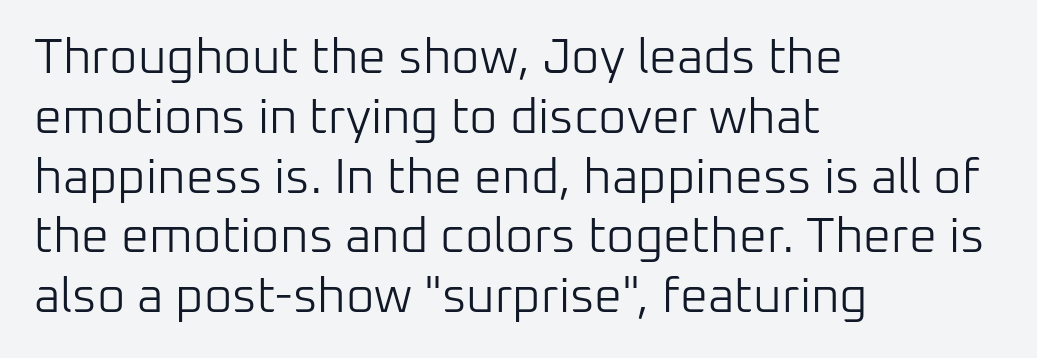
This sample is left-justified, so line endings fall wherever the words run out. Unlike italic type, these characters show no tilt at all. Here the glyphs are tracked normally, forming tight word shapes. A typesetter would call this proportional, since set widths differ per character. You can tell from the bare stems that sans-serif type was used. Just letters on the line, the space beneath them empty.
